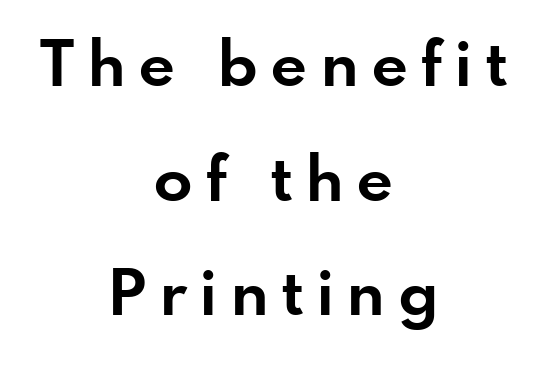
The image shows 63 px bold sans-serif type, upright; set centered, line spacing 1.82x, unusually wide letter spacing (+0.22 em), not underlined; low stroke contrast and a small x-height.
